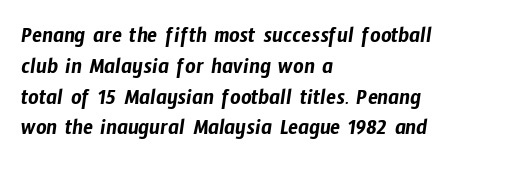
{"underline": "no", "align": "left", "line_spacing": "normal", "line_spacing_ratio": 1.34, "letter_spacing": "normal", "letter_spacing_em": 0.0, "glyph_px": 23}
